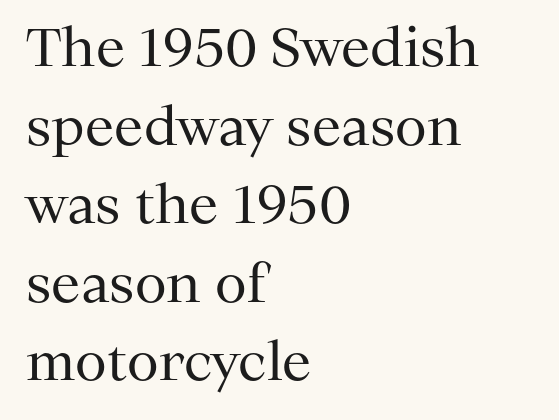
The image shows 52 px regular-weight serif type, upright; set left-aligned, normal line spacing (1.51x), normal letter spacing, not underlined; medium stroke contrast and a medium x-height.
